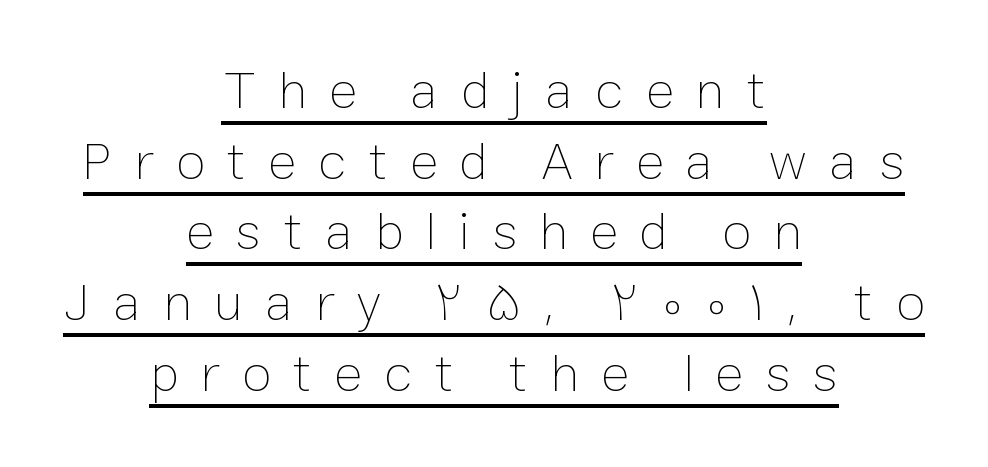
Glance below the letters and you will spot a drawn line. Baseline-to-baseline distance is the conventional proportion of letter height. The axis of the letterforms is exactly vertical. What stands out about the letter spacing? Its width — letters are far apart. Bold? No — there's no thickening of the strokes. A centered setting, common on invitations and titles, is used for this passage.
